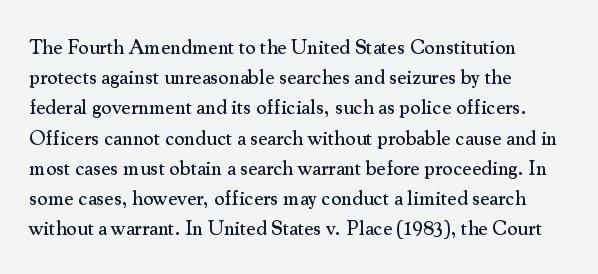
Words float on clear page, feet unadorned. Quick note: not italic, upright. Is there much room between lines? A standard amount, neither cramped nor airy. This sample is left-justified, so line endings fall wherever the words run out. Between one letter and the next there's only the usual sliver of space.
